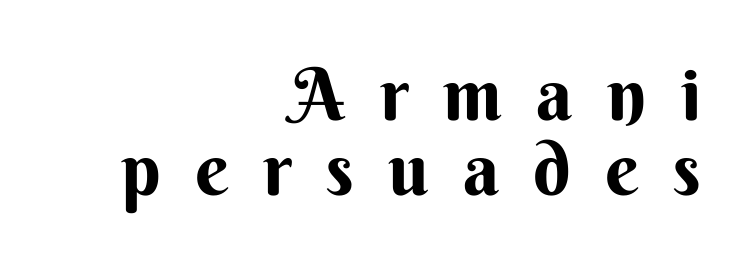
Q: Is the text italic (slanted)? A: No, it is upright.
Q: Is the typeface a serif or a sans-serif typeface? A: Sans-serif.
Q: Is the text underlined? A: No.
Q: How is the paragraph aligned? A: Right-aligned.
Q: Is the spacing between letters normal or unusually wide? A: Unusually wide.
Q: Is the spacing between lines tight, normal or loose? A: Tight.
Q: Width (condensed, normal, or wide)? A: Normal.
Q: Stroke contrast? A: Medium.
Q: x-height? A: Small.
Q: Monospaced? A: No.
